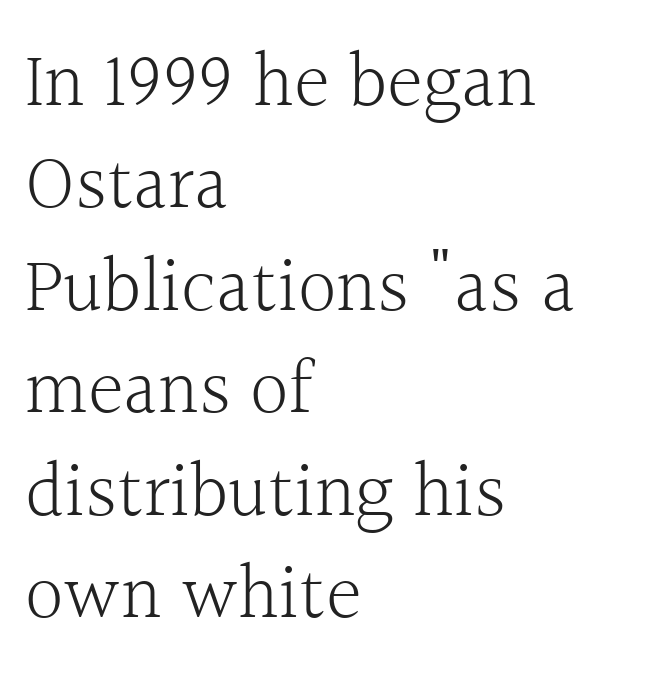
The image shows 77 px light serif type, upright; set left-aligned, normal line spacing (1.33x), normal letter spacing, not underlined; a medium x-height.
